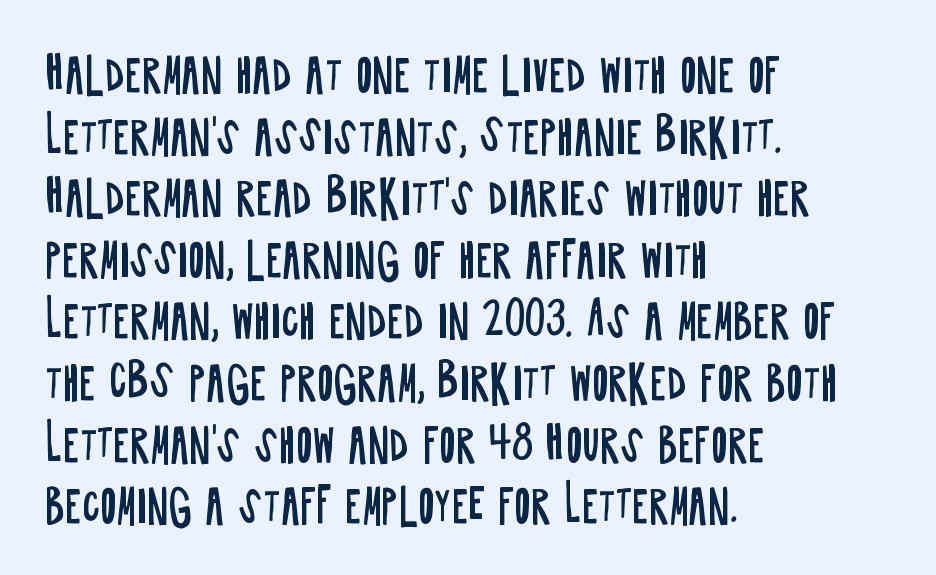
The image shows 44 px regular-weight, condensed sans-serif type, upright; set left-aligned, normal line spacing (1.4x), normal letter spacing, not underlined; low stroke contrast and a large x-height.
